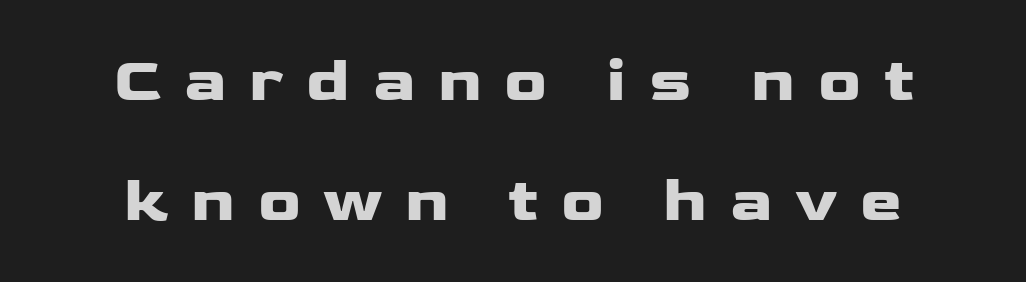
{"serif": "no", "italic": "no", "bold": "yes", "weight": "heavy", "width": "wide", "stroke_contrast": "low", "x_height": "medium", "monospaced": "no", "underline": "no", "line_spacing": "loose", "line_spacing_ratio": 1.9, "letter_spacing": "wide", "letter_spacing_em": 0.36, "glyph_px": 63}
